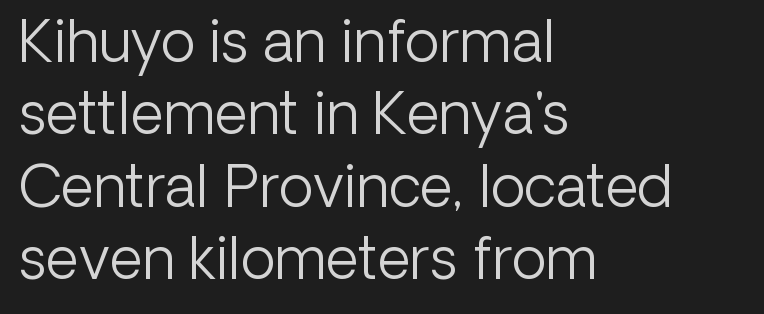
{"serif": "no", "italic": "no", "bold": "no", "weight": "light", "width": "normal", "stroke_contrast": "low", "x_height": "medium", "monospaced": "no", "underline": "no", "align": "left", "line_spacing": "normal", "line_spacing_ratio": 1.27, "letter_spacing": "normal", "letter_spacing_em": 0.0, "glyph_px": 57}
